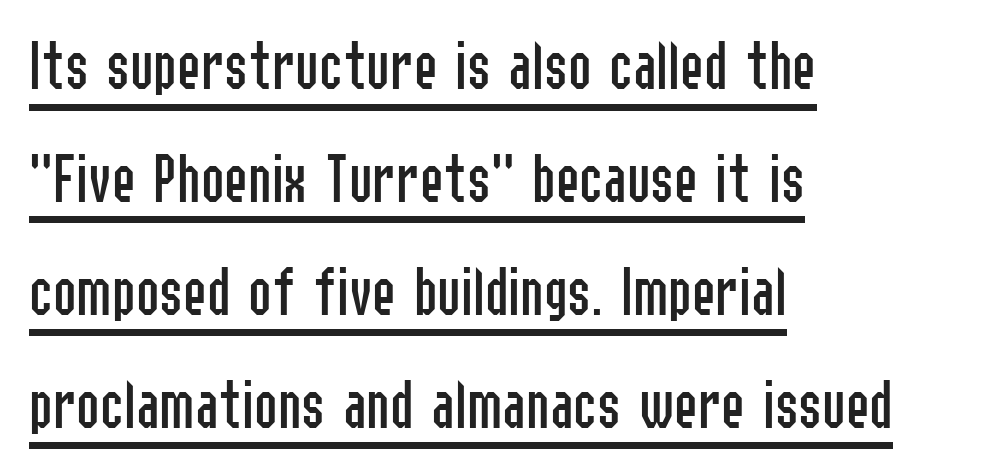
The image shows 71 px regular-weight, condensed sans-serif type, upright; set left-aligned, normal line spacing (1.59x), normal letter spacing, underlined; low stroke contrast and a medium x-height.
